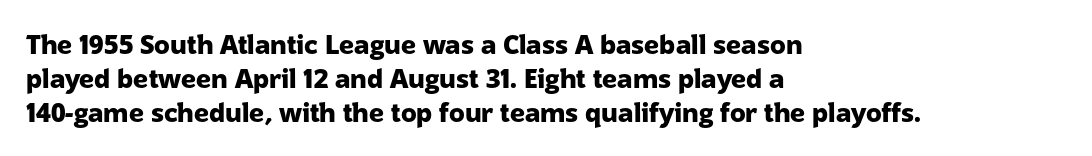
The image shows 26 px bold type, upright; set left-aligned, normal line spacing (1.3x), normal letter spacing, not underlined.
